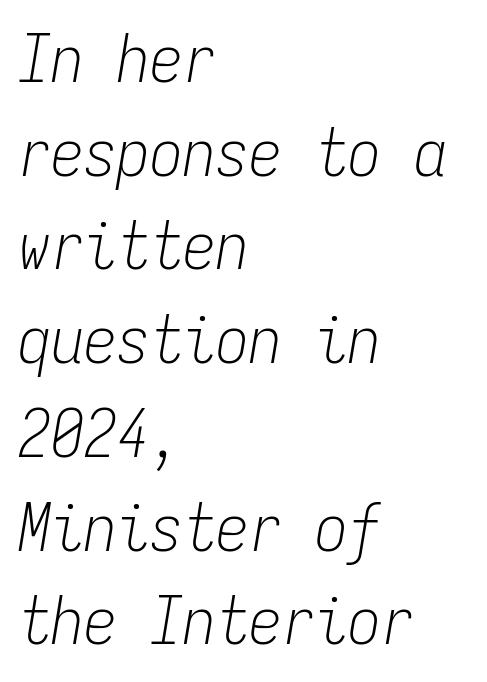
The image shows 66 px light, condensed type, italic (leaning right), monospaced; set left-aligned, normal line spacing (1.42x), normal letter spacing, not underlined; low stroke contrast and a medium x-height.
